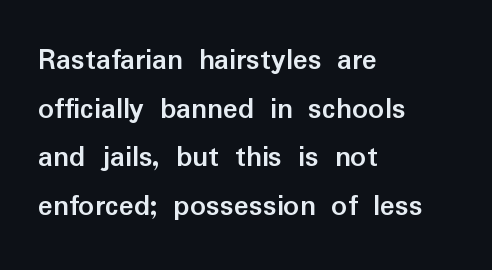
{"serif": "no", "italic": "no", "bold": "yes", "weight": "semibold", "width": "normal", "stroke_contrast": "low", "x_height": "medium", "monospaced": "no", "underline": "no", "align": "left", "line_spacing": "normal", "line_spacing_ratio": 1.57, "letter_spacing": "normal", "letter_spacing_em": 0.0, "glyph_px": 31}
